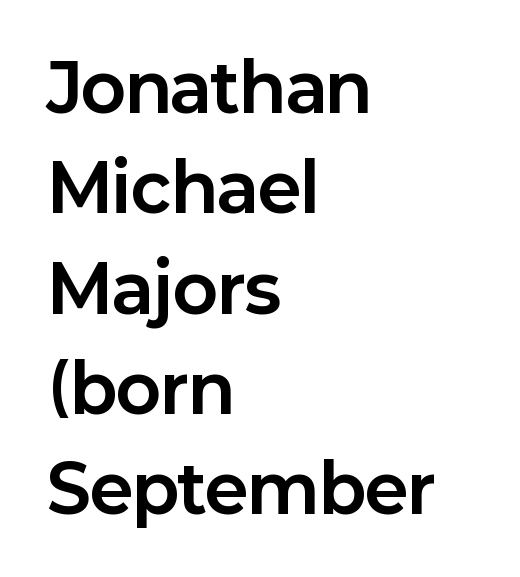
Reading down the block, your eye returns to a fixed left position each line. Every letter is thick-stroked: bold, no question. Nope, not italic — everything's standing straight. The area under the type is left untouched. Students, note that the glyphs here touch the page at normal intervals. Is there much room between lines? A standard amount, neither cramped nor airy.
